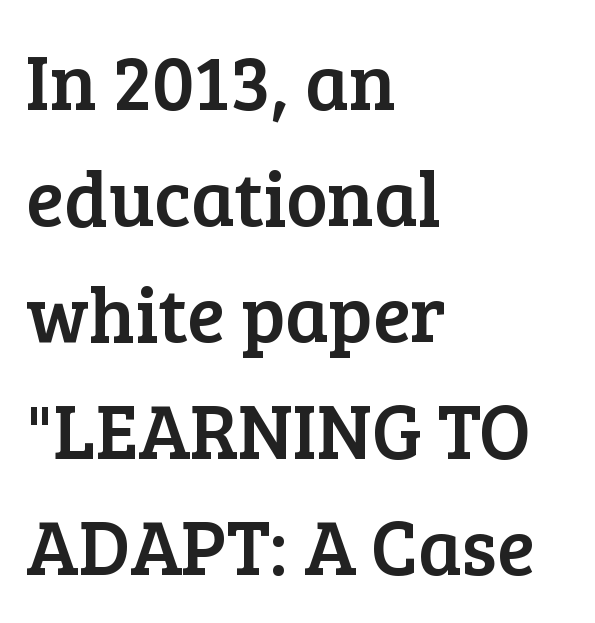
{"serif": "yes", "italic": "no", "width": "normal", "stroke_contrast": "low", "x_height": "medium", "monospaced": "no", "underline": "no", "align": "left", "line_spacing": "normal", "line_spacing_ratio": 1.49, "letter_spacing": "normal", "letter_spacing_em": 0.0, "glyph_px": 78}
